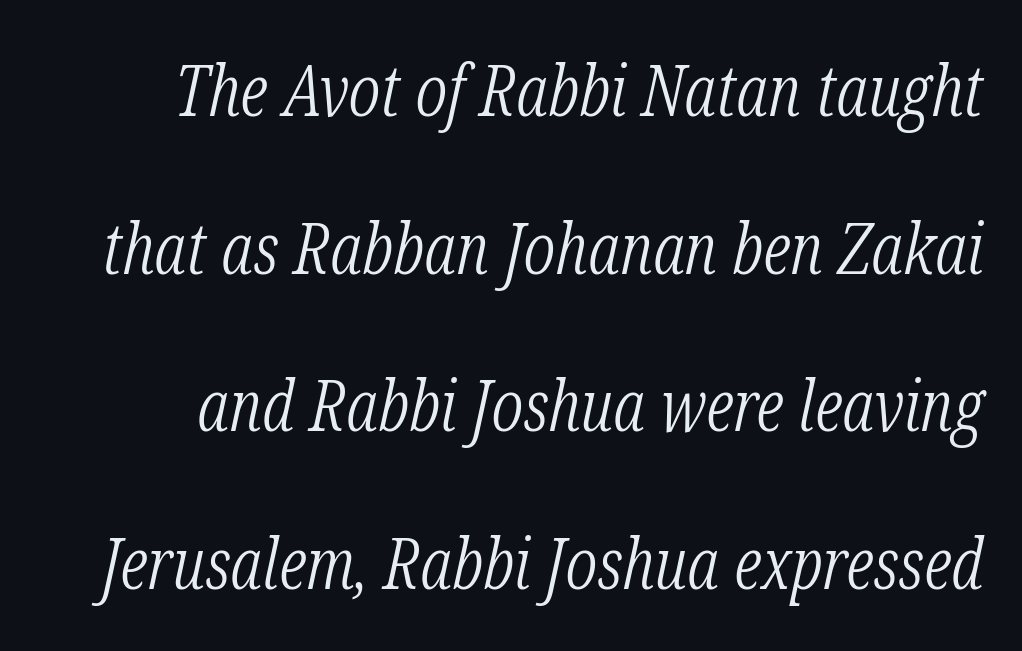
You can tell from the footed stems that serif type was used. Bare-footed words on every line. Emphasis-style slanted type is in use. The vertical gap from one line to the next is large.
